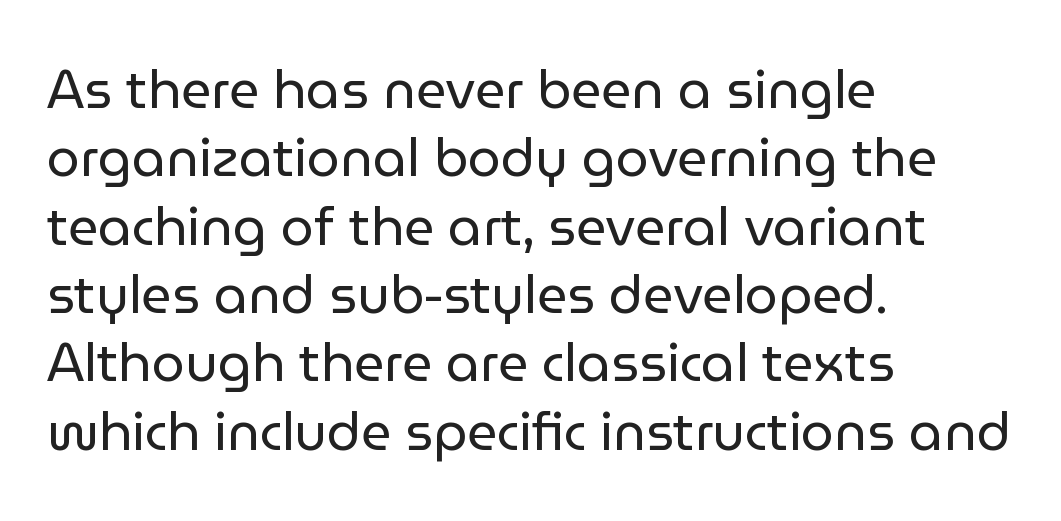
The image shows 53 px regular-weight sans-serif type, upright; set left-aligned, normal line spacing (1.29x), normal letter spacing, not underlined; low stroke contrast and a medium x-height.
